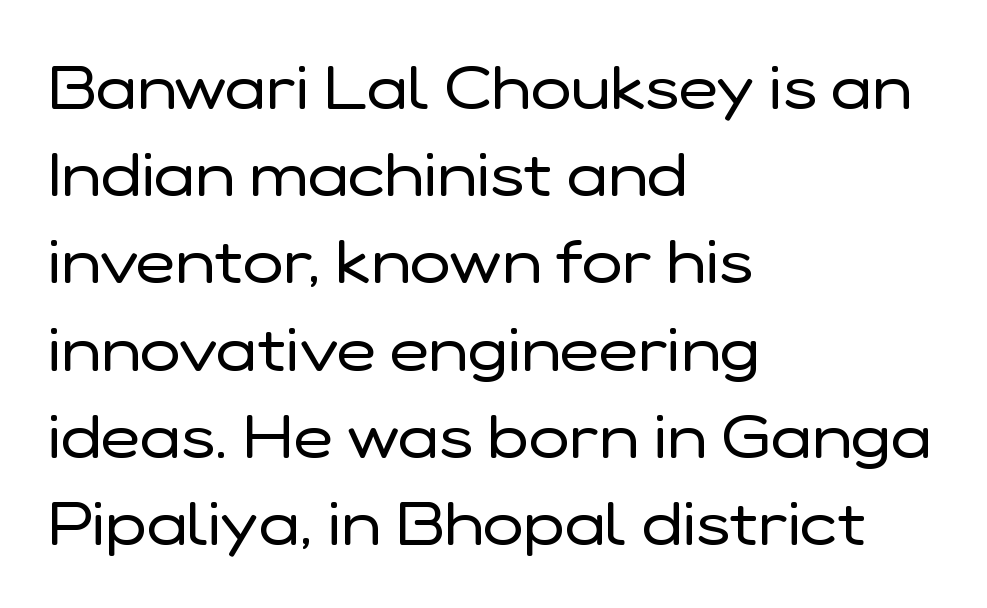
The image shows 61 px regular-weight sans-serif type, upright; set left-aligned, normal line spacing (1.43x), normal letter spacing, not underlined; low stroke contrast and a medium x-height.
